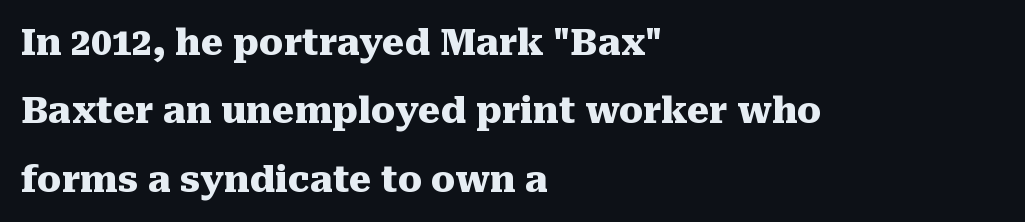
Letter spacing: default. The passage shown stacks its lines with a broad gap. Caption: multi-line text, flush left, ragged right. No italicization has been applied; the sample stays upright. Note the varied advance widths — an 'i' is clearly narrower than an 'm'.
